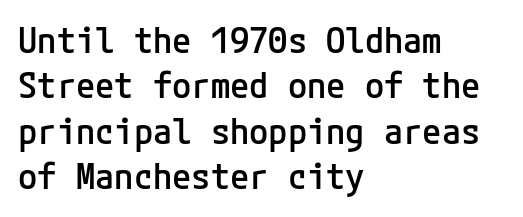
{"serif": "no", "italic": "no", "bold": "semi", "weight": "semibold", "width": "normal", "stroke_contrast": "low", "x_height": "medium", "underline": "no", "align": "left", "line_spacing": "normal", "line_spacing_ratio": 1.3, "letter_spacing": "normal", "letter_spacing_em": 0.0, "glyph_px": 35}
